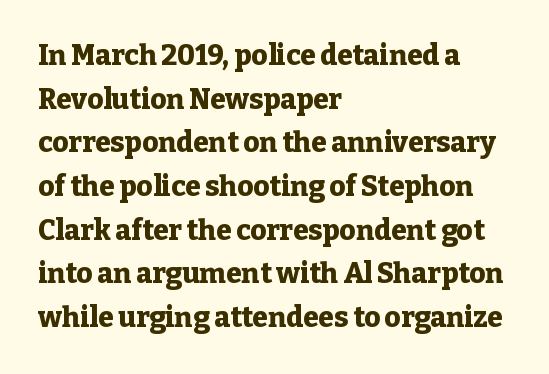
The image shows 28 px heavy serif type, upright; set left-aligned, normal line spacing (1.56x), normal letter spacing, not underlined; low stroke contrast and a medium x-height.
